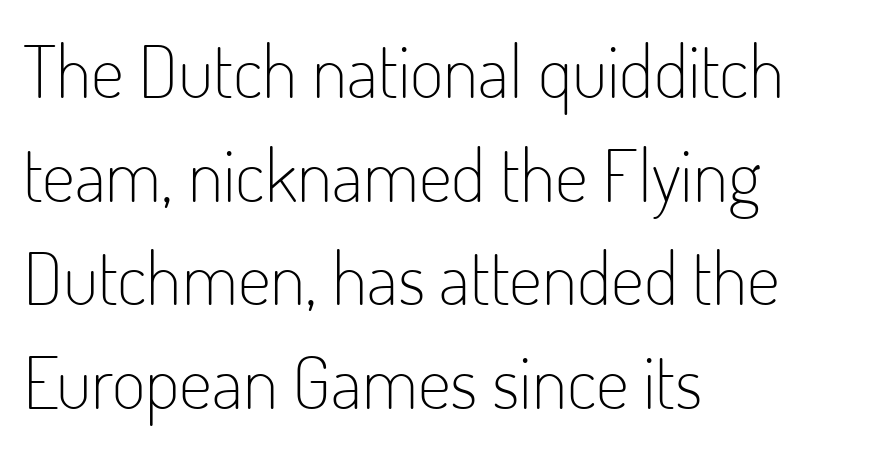
The image shows 73 px light, condensed sans-serif type, upright; set left-aligned, normal line spacing (1.42x), normal letter spacing, not underlined; low stroke contrast and a small x-height.
